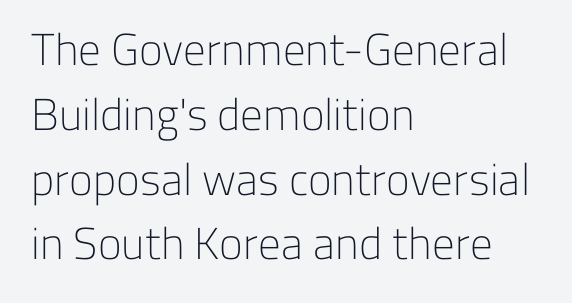
{"serif": "no", "italic": "no", "bold": "no", "weight": "light", "width": "normal", "stroke_contrast": "low", "x_height": "medium", "monospaced": "no", "underline": "no", "align": "left", "line_spacing": "normal", "line_spacing_ratio": 1.44, "letter_spacing": "normal", "letter_spacing_em": 0.0, "glyph_px": 45}
